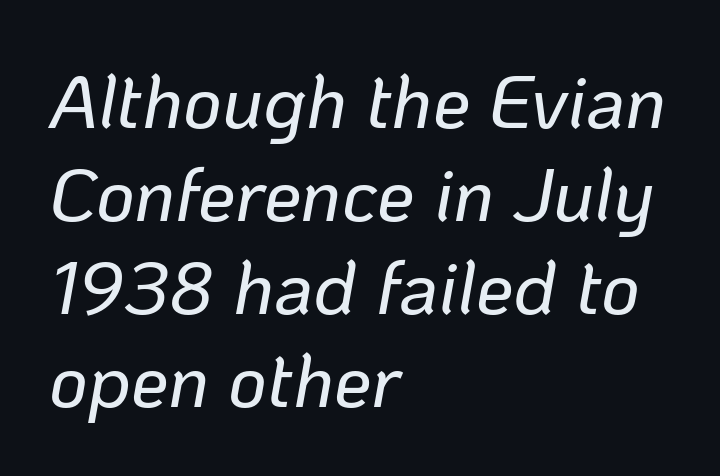
Q: Is the text italic (slanted)? A: Yes, it leans right by about 10 degrees.
Q: Is the text underlined? A: No.
Q: How is the paragraph aligned? A: Left-aligned.
Q: Is the spacing between letters normal or unusually wide? A: Normal.
Q: Width (condensed, normal, or wide)? A: Normal.
Q: Stroke contrast? A: Low.
Q: x-height? A: Medium.
Q: Monospaced? A: No.
